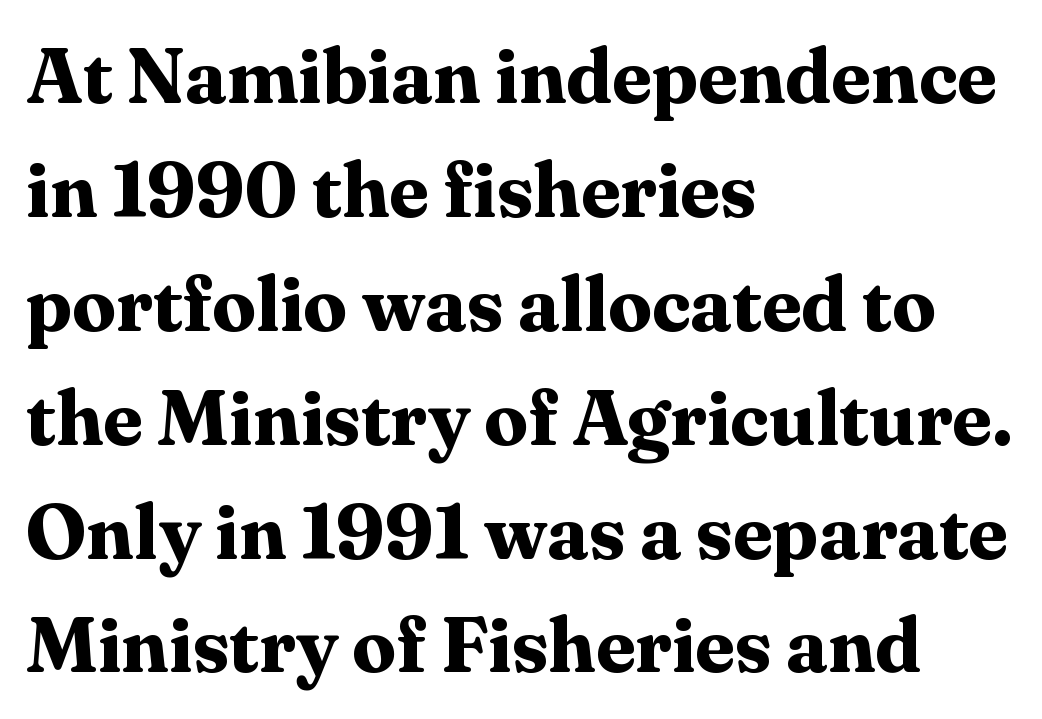
Q: Is the text bold? A: Yes.
Q: Is the text italic (slanted)? A: No, it is upright.
Q: Is the typeface a serif or a sans-serif typeface? A: Serif.
Q: Is the text underlined? A: No.
Q: How is the paragraph aligned? A: Left-aligned.
Q: Is the spacing between letters normal or unusually wide? A: Normal.
Q: Is the spacing between lines tight, normal or loose? A: Normal.
Q: Width (condensed, normal, or wide)? A: Normal.
Q: Stroke contrast? A: Medium.
Q: x-height? A: Medium.
Q: Monospaced? A: No.
